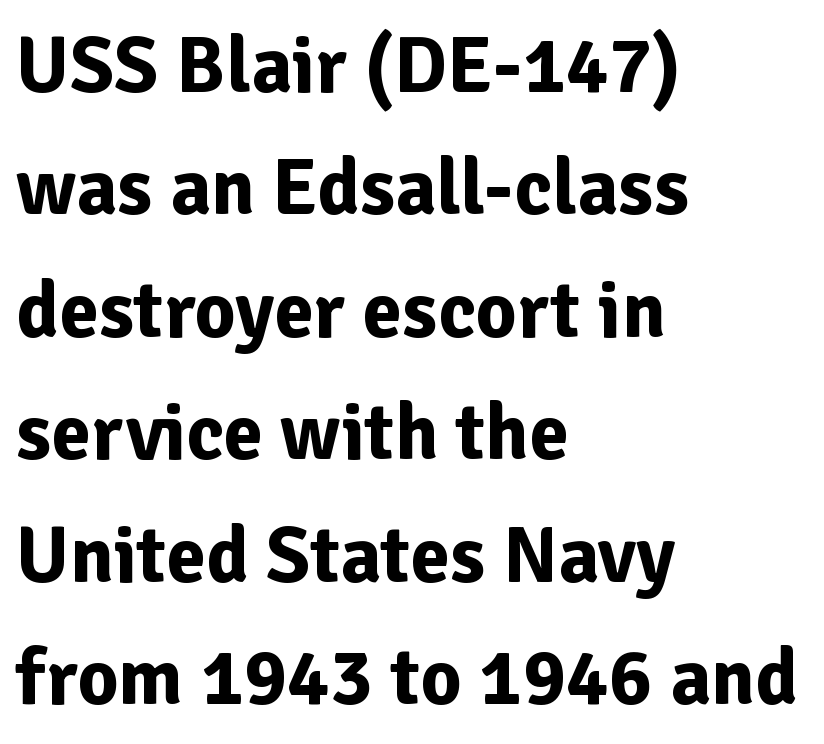
The image shows 80 px bold sans-serif type, upright; set left-aligned, normal line spacing (1.53x), normal letter spacing, not underlined; low stroke contrast and a medium x-height.
